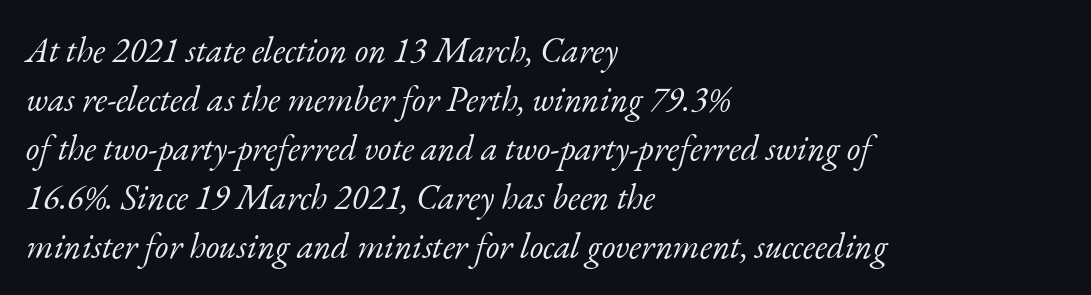
The image shows 35 px light serif type, italic (leaning right); set left-aligned, normal line spacing (1.4x), normal letter spacing, not underlined; low stroke contrast and a small x-height.
